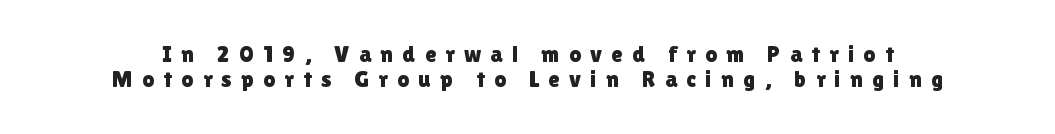
The image shows 23 px text type, upright; set tight line spacing (1.1x), unusually wide letter spacing (+0.41 em), not underlined.
